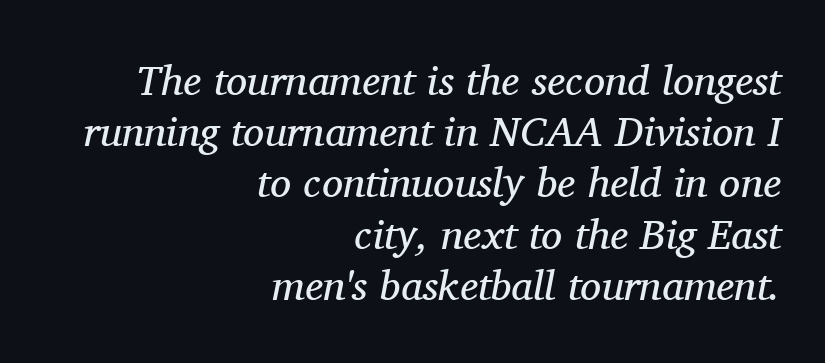
{"serif": "yes", "italic": "yes", "lean": "right", "slant_degrees": 11, "bold": "no", "weight": "regular", "width": "normal", "stroke_contrast": "medium", "x_height": "medium", "monospaced": "no", "underline": "no", "align": "right", "line_spacing_ratio": 1.22, "letter_spacing": "normal", "letter_spacing_em": 0.0, "glyph_px": 42}
